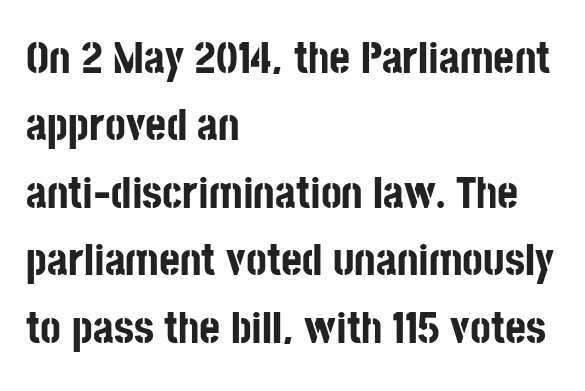
Q: Is the text bold? A: Yes.
Q: Is the text italic (slanted)? A: No, it is upright.
Q: Is the typeface a serif or a sans-serif typeface? A: Sans-serif.
Q: Is the text underlined? A: No.
Q: How is the paragraph aligned? A: Left-aligned.
Q: Is the spacing between letters normal or unusually wide? A: Normal.
Q: Is the spacing between lines tight, normal or loose? A: Normal.
Q: Width (condensed, normal, or wide)? A: Condensed.
Q: Stroke contrast? A: Low.
Q: x-height? A: Large.
Q: Monospaced? A: No.
